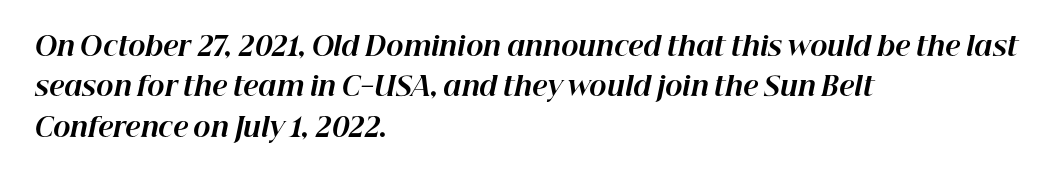
{"italic": "yes", "lean": "right", "slant_degrees": 12, "bold": "yes", "underline": "no", "align": "left", "line_spacing": "normal", "line_spacing_ratio": 1.55, "letter_spacing": "normal", "letter_spacing_em": 0.0, "glyph_px": 26}
